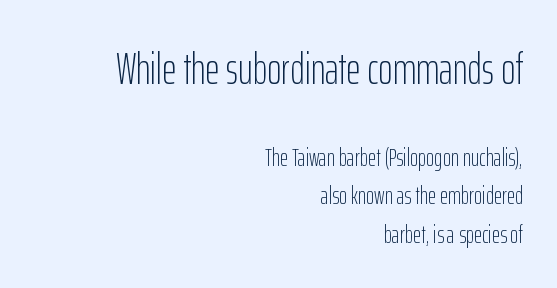
Q: Is the text bold? A: No.
Q: Is the text italic (slanted)? A: No, it is upright.
Q: Is the typeface a serif or a sans-serif typeface? A: Sans-serif.
Q: Is the text underlined? A: No.
Q: How is the paragraph aligned? A: Right-aligned.
Q: Is the spacing between letters normal or unusually wide? A: Normal.
Q: Is the spacing between lines tight, normal or loose? A: Normal.
Q: Which block of text is set in a larger size, the first (top) or the second (bottom)? A: The first (top) one.
Q: Width (condensed, normal, or wide)? A: Condensed.
Q: Stroke contrast? A: Low.
Q: x-height? A: Medium.
Q: Monospaced? A: No.
